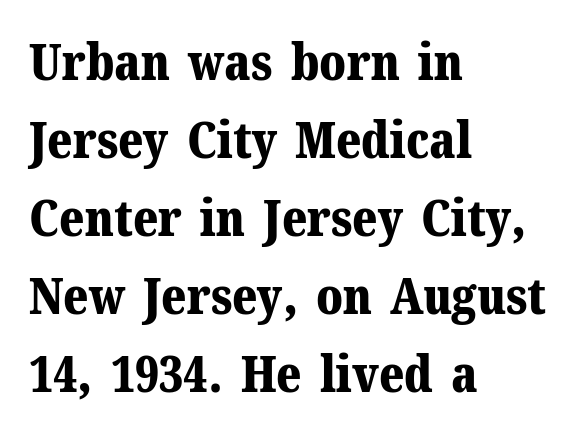
Q: Is the text bold? A: Yes.
Q: Is the text italic (slanted)? A: No, it is upright.
Q: Is the typeface a serif or a sans-serif typeface? A: Serif.
Q: Is the text underlined? A: No.
Q: How is the paragraph aligned? A: Left-aligned.
Q: Is the spacing between letters normal or unusually wide? A: Normal.
Q: Is the spacing between lines tight, normal or loose? A: Normal.
Q: Width (condensed, normal, or wide)? A: Normal.
Q: Stroke contrast? A: Medium.
Q: x-height? A: Medium.
Q: Monospaced? A: No.
